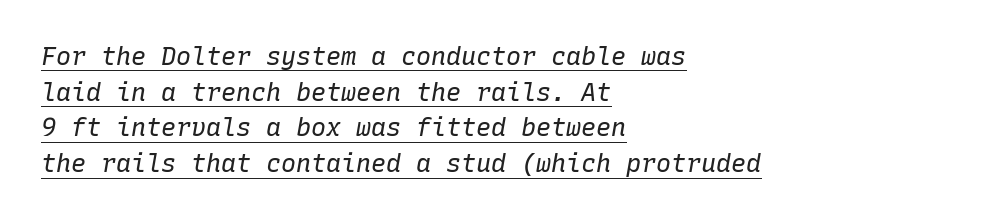
The image shows 25 px text type, italic (leaning right); set left-aligned, normal line spacing (1.43x), normal letter spacing, underlined.
